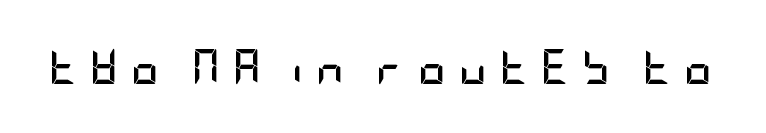
Q: Is the text bold? A: Yes.
Q: Is the text italic (slanted)? A: No, it is upright.
Q: Is the typeface a serif or a sans-serif typeface? A: Sans-serif.
Q: Is the text underlined? A: No.
Q: Is the spacing between letters normal or unusually wide? A: Unusually wide.
Q: Width (condensed, normal, or wide)? A: Condensed.
Q: Stroke contrast? A: Low.
Q: x-height? A: Large.
